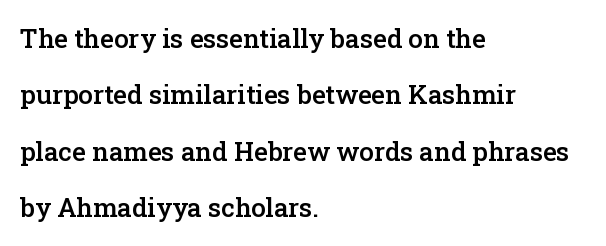
Q: Is the text bold? A: Semi-bold.
Q: Is the text italic (slanted)? A: No, it is upright.
Q: Is the text underlined? A: No.
Q: How is the paragraph aligned? A: Left-aligned.
Q: Is the spacing between letters normal or unusually wide? A: Normal.
Q: Is the spacing between lines tight, normal or loose? A: Loose.
